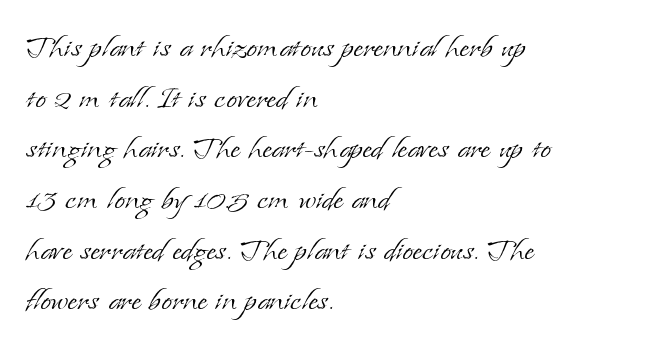
{"serif": "yes", "bold": "no", "weight": "light", "width": "normal", "stroke_contrast": "low", "x_height": "small", "monospaced": "no", "underline": "no", "align": "left", "line_spacing": "normal", "line_spacing_ratio": 1.3, "letter_spacing": "normal", "letter_spacing_em": 0.0, "glyph_px": 39}
